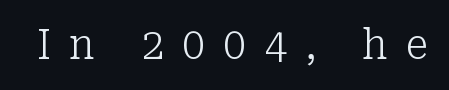
{"serif": "yes", "italic": "no", "bold": "no", "weight": "light", "width": "normal", "stroke_contrast": "low", "x_height": "medium", "monospaced": "no", "underline": "no", "letter_spacing": "wide", "letter_spacing_em": 0.44, "glyph_px": 41}
